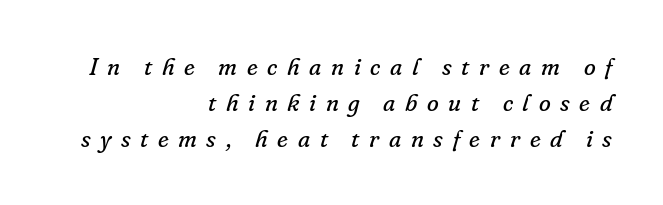
Q: Is the text bold? A: No.
Q: Is the text italic (slanted)? A: Yes, it leans right by about 16 degrees.
Q: Is the text underlined? A: No.
Q: How is the paragraph aligned? A: Right-aligned.
Q: Is the spacing between letters normal or unusually wide? A: Unusually wide.
Q: Is the spacing between lines tight, normal or loose? A: Normal.
